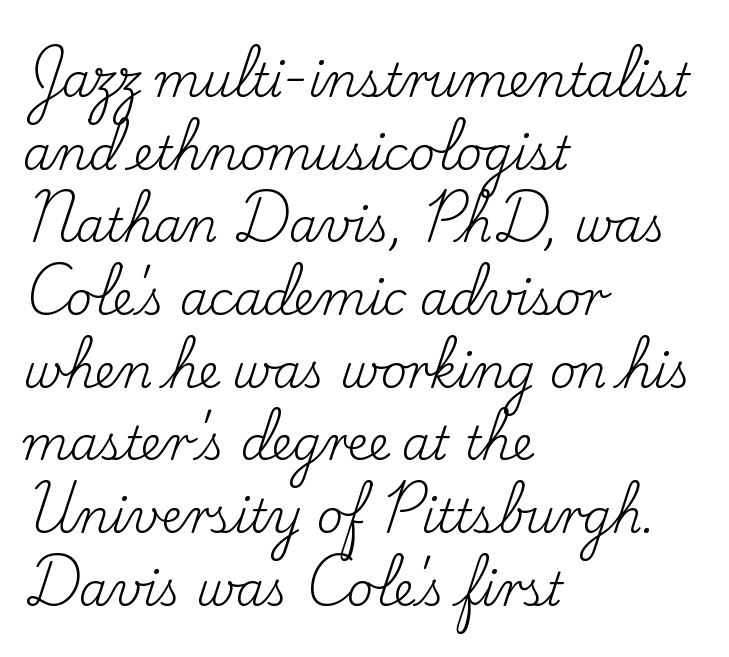
Q: Is the text bold? A: No.
Q: Is the text italic (slanted)? A: Yes.
Q: Is the typeface a serif or a sans-serif typeface? A: Serif.
Q: Is the text underlined? A: No.
Q: How is the paragraph aligned? A: Left-aligned.
Q: Is the spacing between letters normal or unusually wide? A: Normal.
Q: Is the spacing between lines tight, normal or loose? A: Normal.
Q: Width (condensed, normal, or wide)? A: Normal.
Q: Stroke contrast? A: Low.
Q: x-height? A: Small.
Q: Monospaced? A: No.
